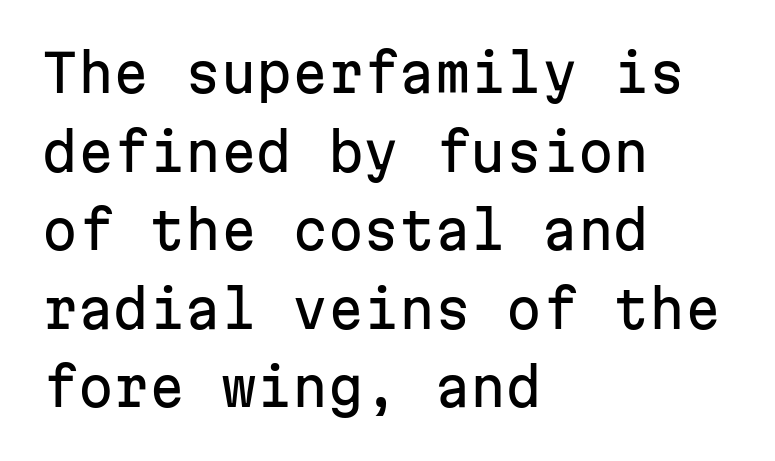
The image shows 51 px sans-serif type, upright, monospaced; set left-aligned, normal line spacing (1.54x), normal letter spacing, not underlined; low stroke contrast and a medium x-height.
